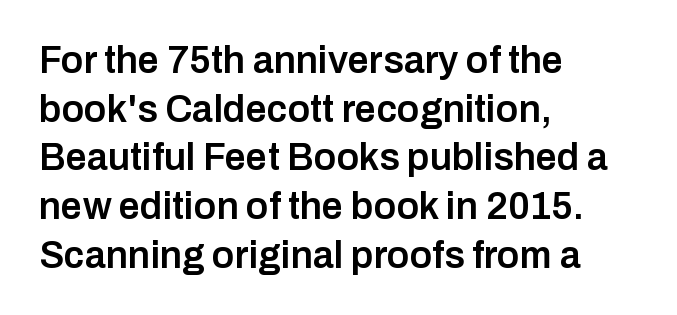
A typesetter would call this zero additional tracking. To sum up the face: it is a sans, with no serifs. The face used here is a semibold: visibly heavier than regular, lighter than bold. Varying glyph widths throughout — classic text-font behaviour. Nope, not italic — everything's standing straight.
